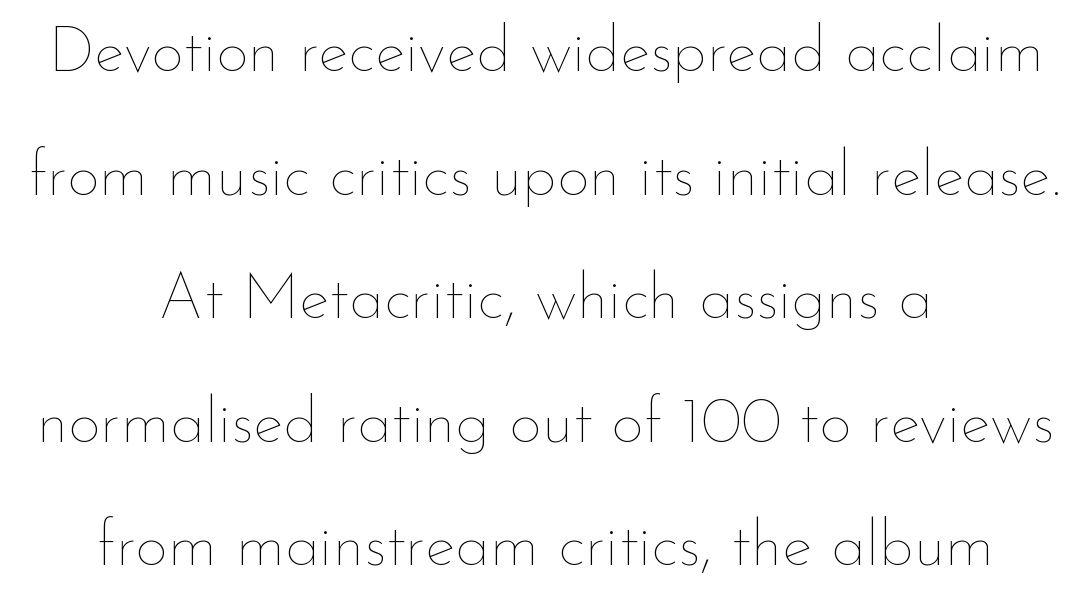
{"italic": "no", "bold": "no", "weight": "thin", "width": "normal", "stroke_contrast": "low", "x_height": "small", "monospaced": "no", "underline": "no", "align": "center", "line_spacing": "loose", "line_spacing_ratio": 1.93, "letter_spacing": "normal", "letter_spacing_em": 0.0, "glyph_px": 64}
